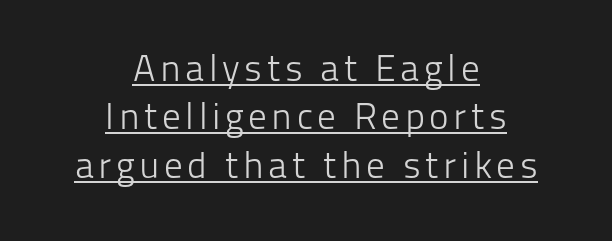
Q: Is the text bold? A: No.
Q: Is the text italic (slanted)? A: No, it is upright.
Q: Is the typeface a serif or a sans-serif typeface? A: Sans-serif.
Q: Is the text underlined? A: Yes.
Q: How is the paragraph aligned? A: Centered.
Q: Is the spacing between lines tight, normal or loose? A: Normal.
Q: Width (condensed, normal, or wide)? A: Normal.
Q: Stroke contrast? A: Low.
Q: x-height? A: Medium.
Q: Monospaced? A: No.
